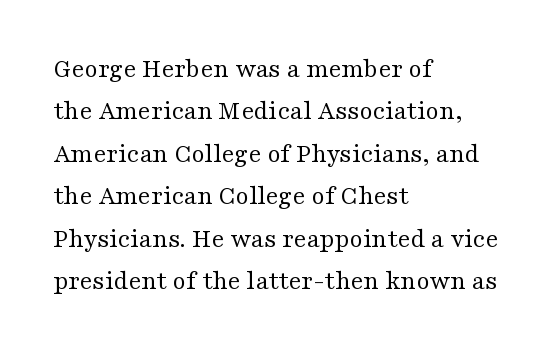
The image shows 27 px text type, upright; set left-aligned, normal line spacing (1.57x), normal letter spacing, not underlined.
